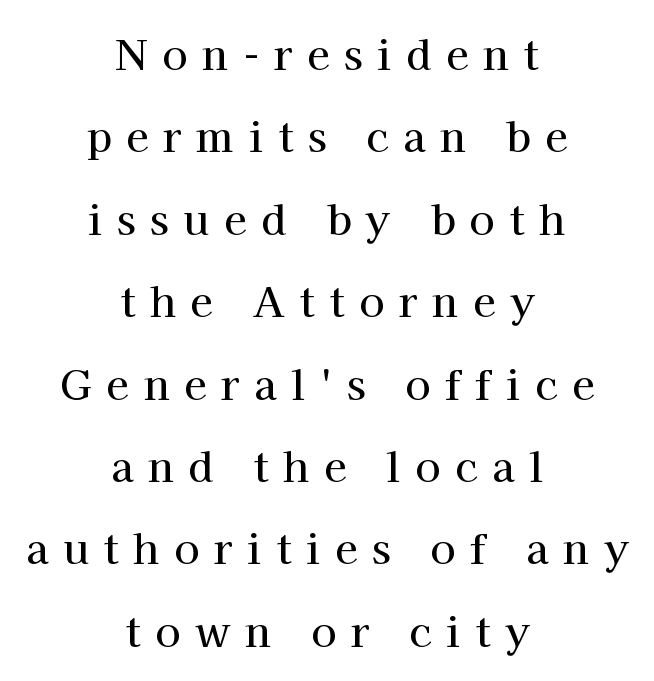
The image shows 41 px serif type, upright; set centered, loose line spacing (2.01x), unusually wide letter spacing (+0.36 em), not underlined; high stroke contrast and a medium x-height.
